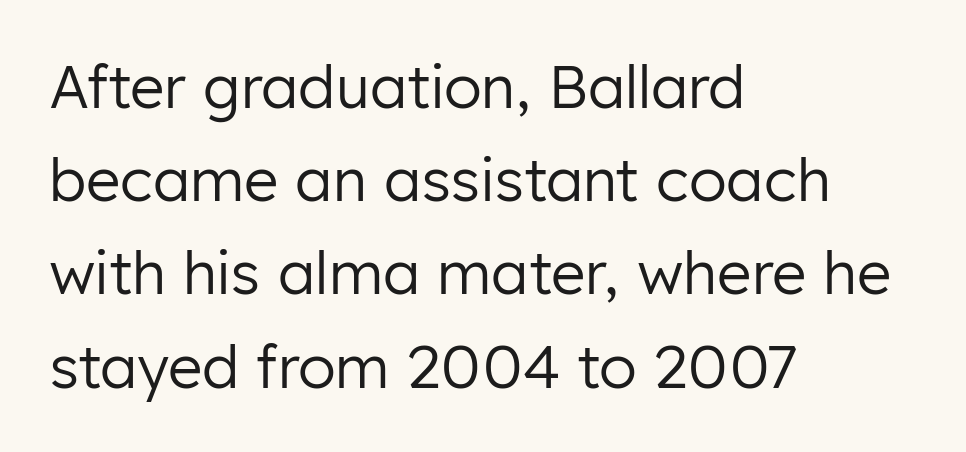
Anything drawn beneath the words? Only blank space. Default kerning and tracking; the words read as compact shapes. The glyphs in this specimen are sans serif. The designer left line spacing at the default. Stems here are at most as thick as an everyday book face. The typography opts for an upright posture over an oblique one.
